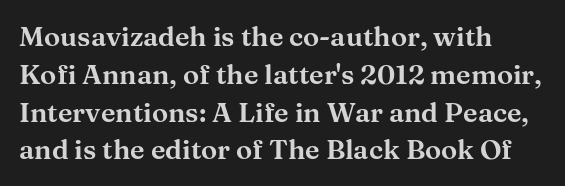
Q: Is the text italic (slanted)? A: No, it is upright.
Q: Is the text underlined? A: No.
Q: How is the paragraph aligned? A: Left-aligned.
Q: Is the spacing between letters normal or unusually wide? A: Normal.
Q: Is the spacing between lines tight, normal or loose? A: Normal.
